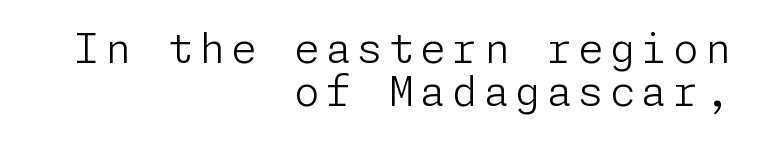
Q: Is the text bold? A: No.
Q: Is the text italic (slanted)? A: No, it is upright.
Q: Is the typeface a serif or a sans-serif typeface? A: Sans-serif.
Q: Is the text underlined? A: No.
Q: How is the paragraph aligned? A: Right-aligned.
Q: Is the spacing between lines tight, normal or loose? A: Tight.
Q: Width (condensed, normal, or wide)? A: Normal.
Q: Stroke contrast? A: Low.
Q: x-height? A: Medium.
